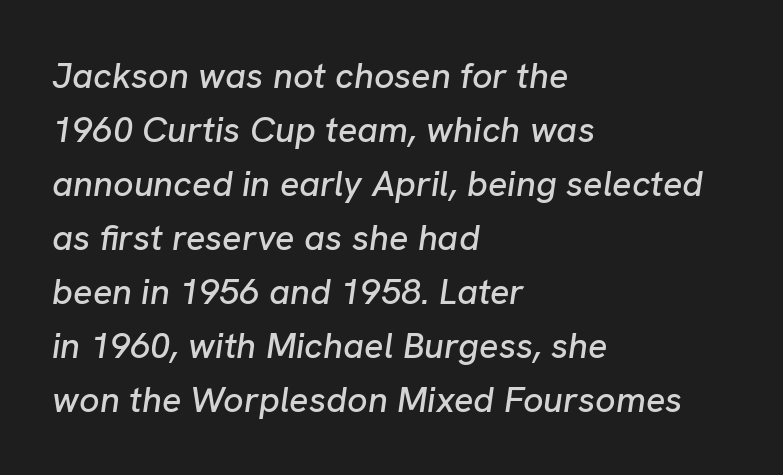
{"italic": "yes", "lean": "right", "slant_degrees": 8, "width": "normal", "stroke_contrast": "low", "x_height": "medium", "monospaced": "no", "underline": "no", "align": "left", "line_spacing": "normal", "line_spacing_ratio": 1.5, "letter_spacing": "normal", "letter_spacing_em": 0.0, "glyph_px": 36}
